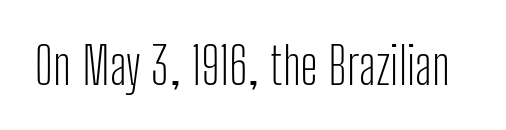
The image shows 51 px light, condensed sans-serif type, upright; set normal letter spacing, not underlined; low stroke contrast and a medium x-height.
